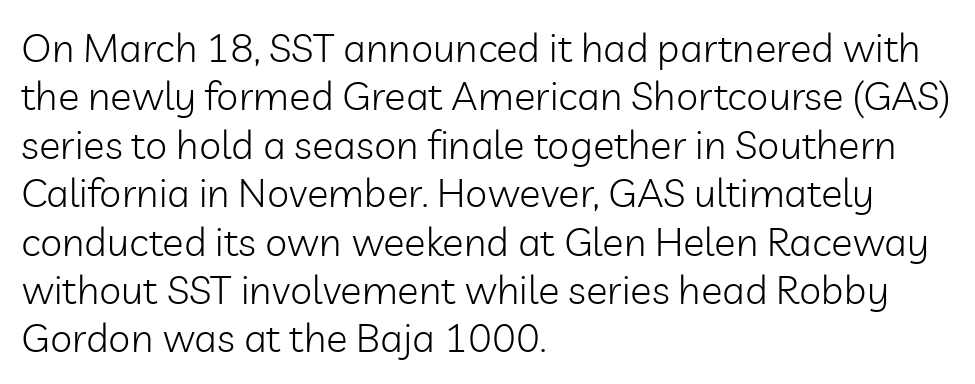
{"serif": "no", "italic": "no", "bold": "no", "weight": "light", "width": "normal", "stroke_contrast": "low", "x_height": "medium", "monospaced": "no", "underline": "no", "align": "left", "line_spacing_ratio": 1.21, "letter_spacing": "normal", "letter_spacing_em": 0.0, "glyph_px": 40}
